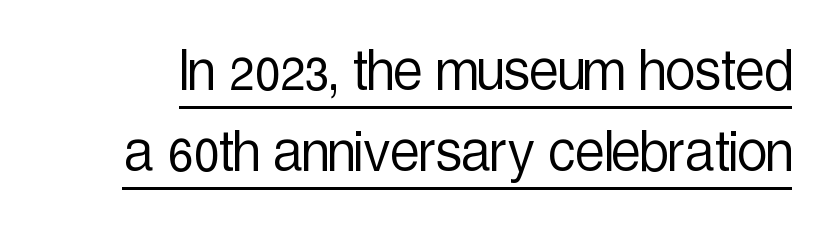
Q: Is the text bold? A: No.
Q: Is the text italic (slanted)? A: No, it is upright.
Q: Is the typeface a serif or a sans-serif typeface? A: Sans-serif.
Q: Is the text underlined? A: Yes.
Q: Is the spacing between letters normal or unusually wide? A: Normal.
Q: Width (condensed, normal, or wide)? A: Condensed.
Q: x-height? A: Medium.
Q: Monospaced? A: No.
